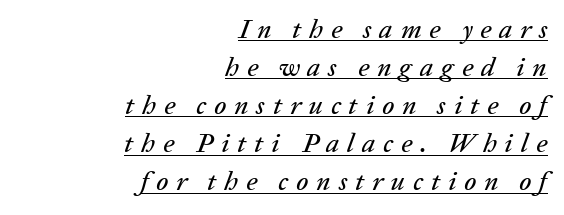
Q: Is the text italic (slanted)? A: Yes, it leans right by about 20 degrees.
Q: Is the text underlined? A: Yes.
Q: How is the paragraph aligned? A: Right-aligned.
Q: Is the spacing between letters normal or unusually wide? A: Unusually wide.
Q: Is the spacing between lines tight, normal or loose? A: Normal.
